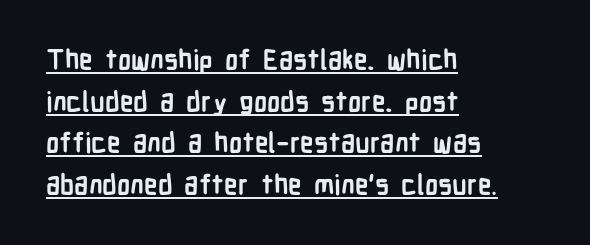
The image shows 27 px bold type, upright; set left-aligned, normal line spacing (1.54x), normal letter spacing, underlined.
